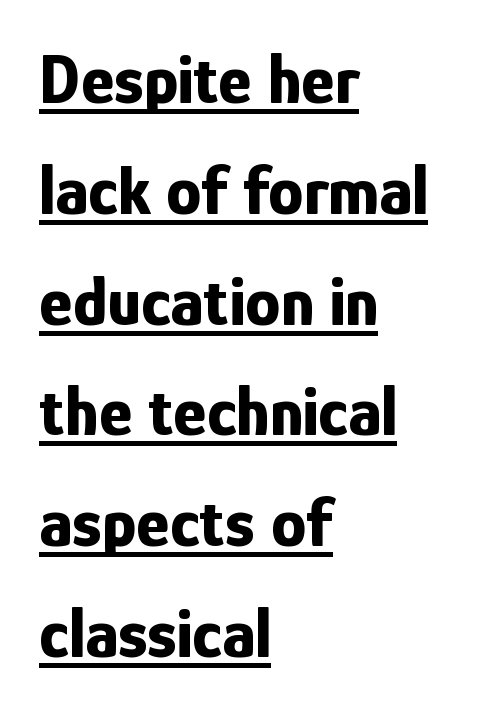
{"serif": "no", "italic": "no", "bold": "yes", "weight": "bold", "width": "condensed", "stroke_contrast": "low", "x_height": "medium", "monospaced": "no", "underline": "yes", "align": "left", "line_spacing": "normal", "line_spacing_ratio": 1.56, "letter_spacing": "normal", "letter_spacing_em": 0.0, "glyph_px": 71}
